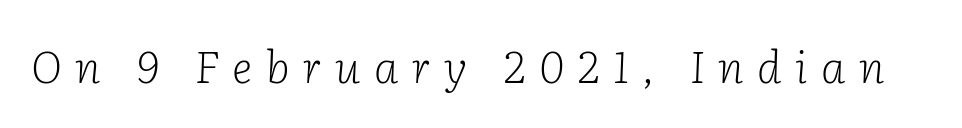
You could not count columns in this text — the font is proportionally spaced. Plain, unruled lines of type. The font is comparable to plain body text, perhaps lighter. The letters are spread apart with noticeably loose tracking.
